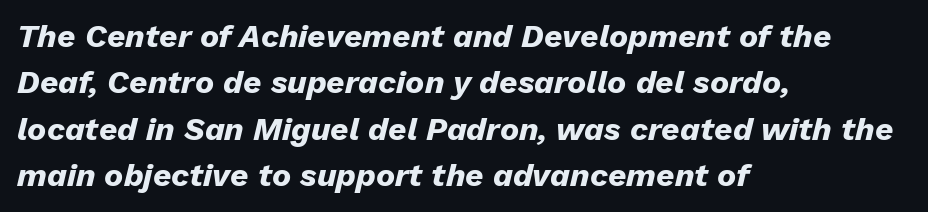
Typeset ragged right — the left edge is the straight one. Honestly, the letter spacing is just normal — you wouldn't notice it. Proportional: the letters do not fall into vertical columns. On the weight axis this lands at bold, roughly 700.
